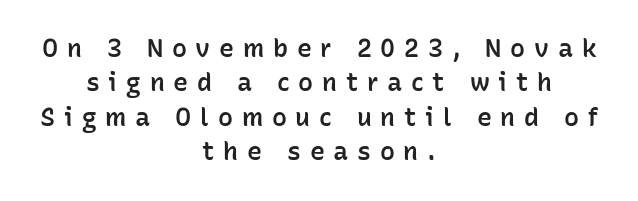
The image shows 25 px text type, upright; set centered, normal line spacing (1.38x), unusually wide letter spacing (+0.35 em), not underlined.
